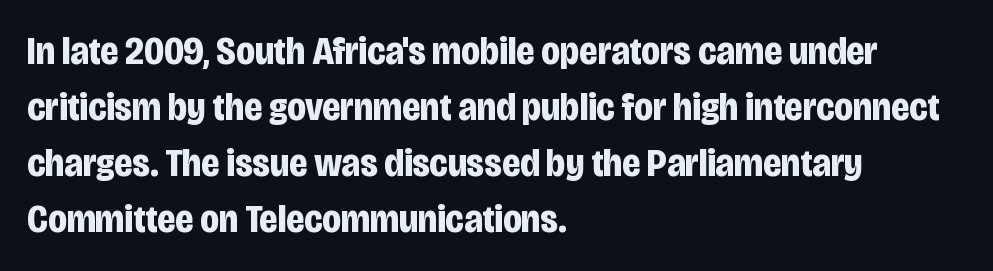
The image shows 39 px bold, condensed sans-serif type, upright; set left-aligned, normal line spacing (1.44x), normal letter spacing, not underlined; low stroke contrast and a large x-height.
